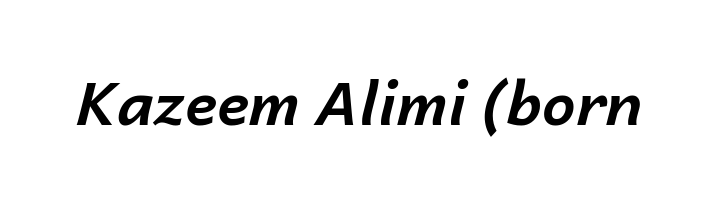
Q: Is the text bold? A: Yes.
Q: Is the text italic (slanted)? A: Yes, it leans right by about 14 degrees.
Q: Is the text underlined? A: No.
Q: Is the spacing between letters normal or unusually wide? A: Normal.
Q: Width (condensed, normal, or wide)? A: Normal.
Q: Stroke contrast? A: Low.
Q: x-height? A: Medium.
Q: Monospaced? A: No.
